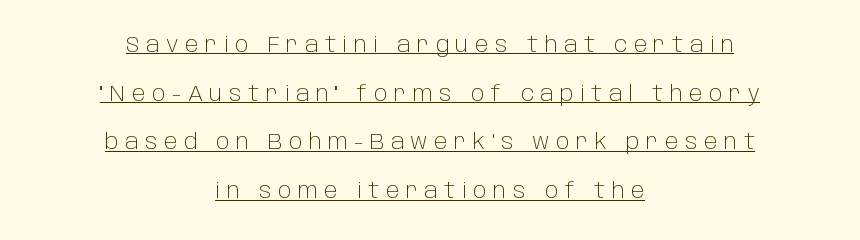
{"italic": "no", "bold": "no", "underline": "yes", "align": "center", "line_spacing": "loose", "line_spacing_ratio": 2.32, "letter_spacing": "wide", "letter_spacing_em": 0.31, "glyph_px": 21}
